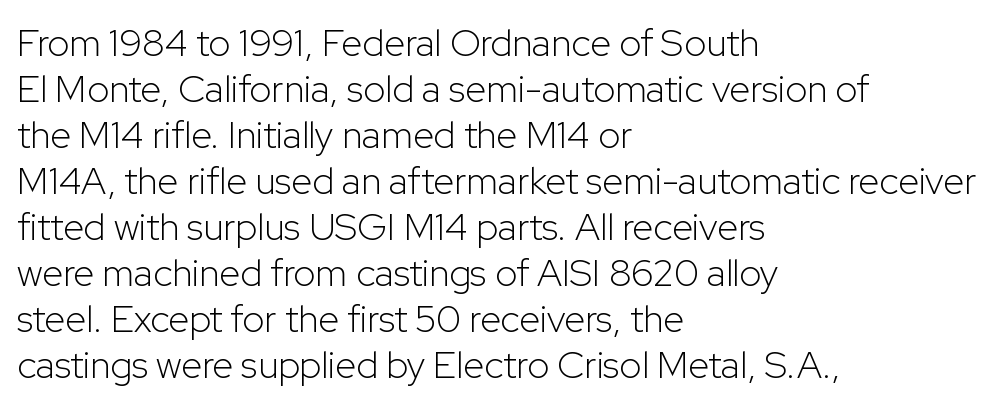
Spacing between characters is what you'd get straight out of the box. A typesetter would label this face a sans. Is this a fixed-width face? No — the glyphs have proportional, varying widths. Nothing heavy about these letters — not bold at all.
